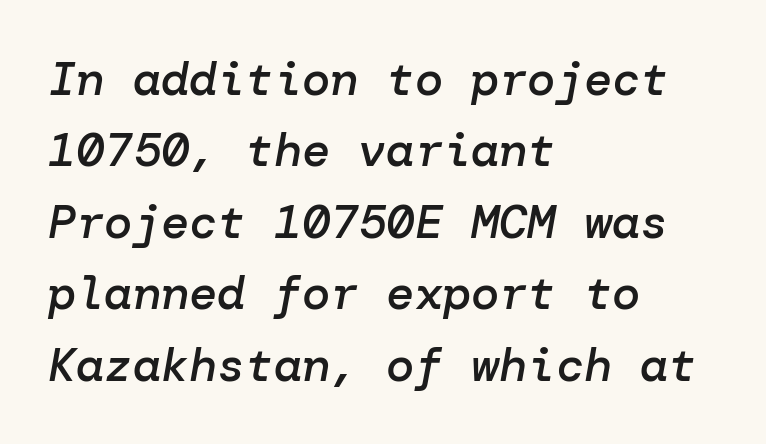
Here the glyphs are tracked normally, forming tight word shapes. Typeset ragged right — the left edge is the straight one. Honestly, the row spacing looks completely unremarkable. A clean baseline with only descenders dipping below it. Slightly chunky letters — semibold, I'd say, not full bold. Would a proofreader flag this as italicized? Yes.
